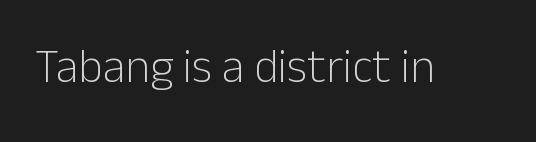
{"serif": "no", "italic": "no", "bold": "no", "weight": "light", "width": "normal", "stroke_contrast": "low", "x_height": "medium", "monospaced": "no", "underline": "no", "letter_spacing": "normal", "letter_spacing_em": 0.0, "glyph_px": 47}
